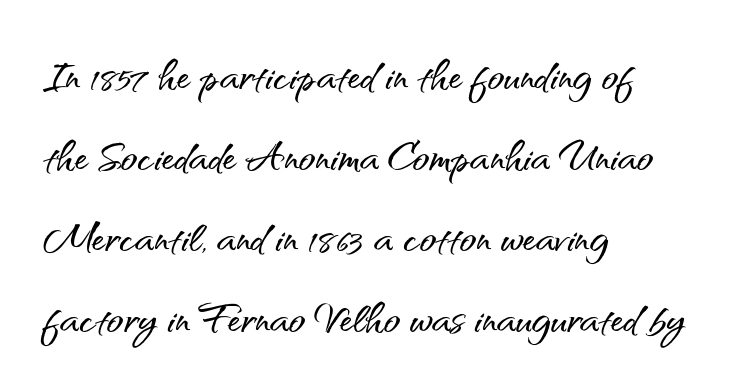
The image shows 55 px sans-serif type; set left-aligned, normal line spacing (1.47x), normal letter spacing, not underlined; medium stroke contrast and a small x-height.
